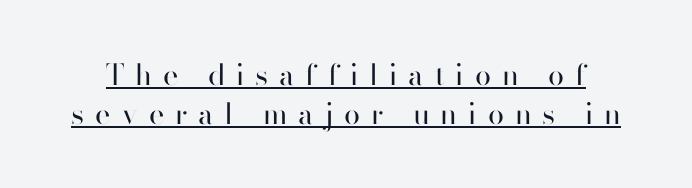
{"serif": "no", "italic": "no", "bold": "no", "weight": "regular", "width": "normal", "stroke_contrast": "high", "x_height": "small", "monospaced": "no", "underline": "yes", "line_spacing": "normal", "line_spacing_ratio": 1.33, "letter_spacing": "wide", "letter_spacing_em": 0.38, "glyph_px": 29}
